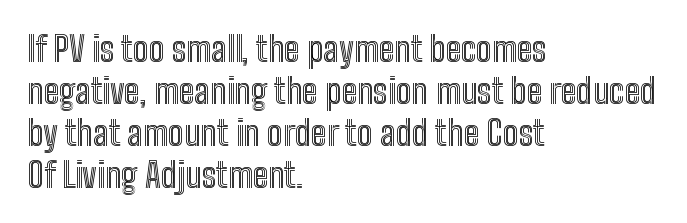
Q: Is the text italic (slanted)? A: No, it is upright.
Q: Is the text underlined? A: No.
Q: How is the paragraph aligned? A: Left-aligned.
Q: Is the spacing between letters normal or unusually wide? A: Normal.
Q: Width (condensed, normal, or wide)? A: Condensed.
Q: x-height? A: Medium.
Q: Monospaced? A: No.
